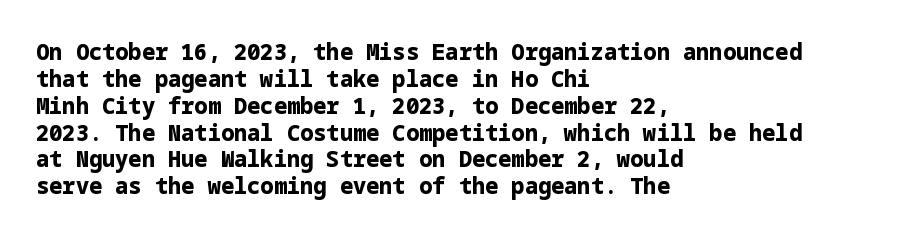
Q: Is the text bold? A: Yes.
Q: Is the text italic (slanted)? A: No, it is upright.
Q: Is the text underlined? A: No.
Q: How is the paragraph aligned? A: Left-aligned.
Q: Is the spacing between letters normal or unusually wide? A: Normal.
